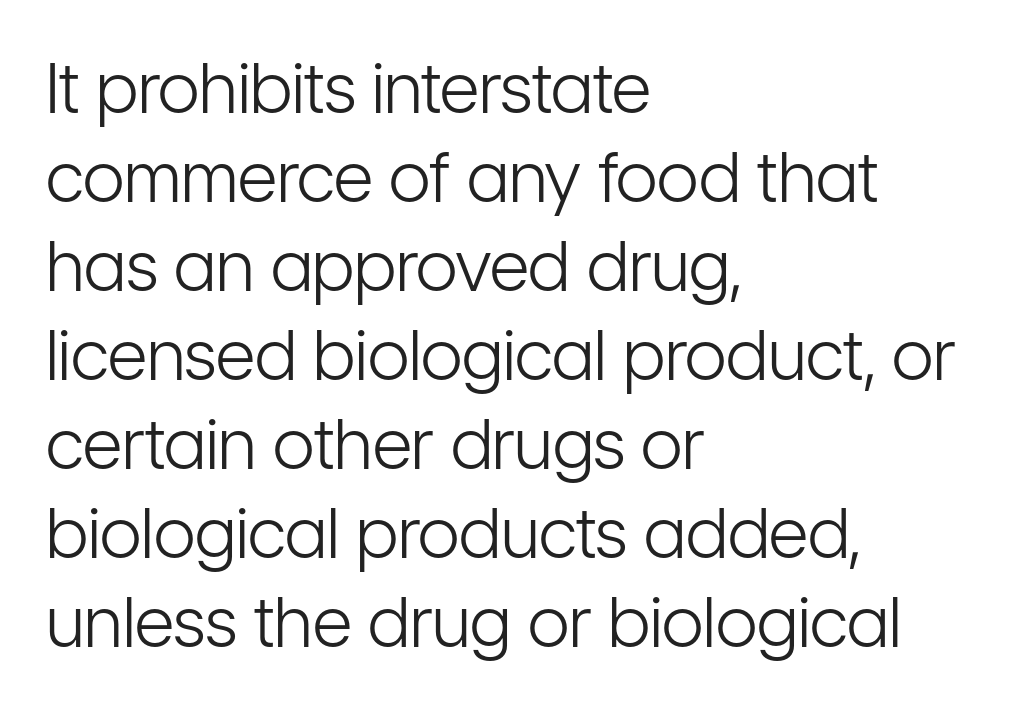
Letterform terminals end flat and unadorned throughout the passage. Nope, not italic — everything's standing straight. The compositor pushed each line to the left boundary. You could not count columns in this text — the font is proportionally spaced. Compared with typical paragraphs, the rows here are spaced about the same. Summary of weight: not heavy and not bold.
